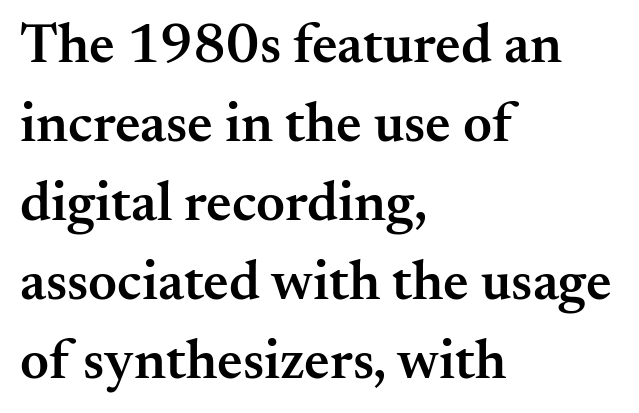
The image shows 56 px semibold serif type, upright; set left-aligned, normal line spacing (1.41x), normal letter spacing, not underlined; medium stroke contrast and a small x-height.
